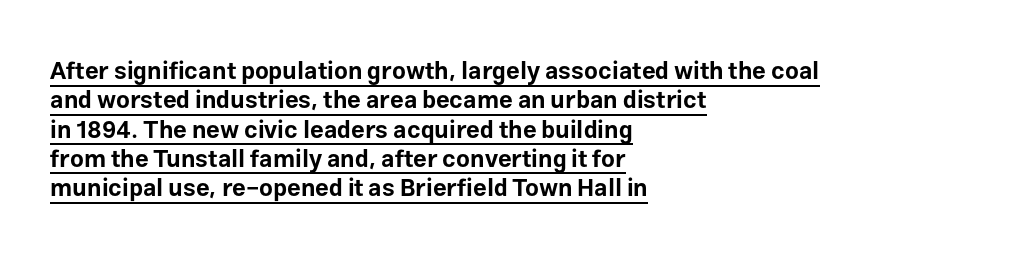
The image shows 24 px bold type, upright; set left-aligned, line spacing 1.22x, normal letter spacing, underlined.
